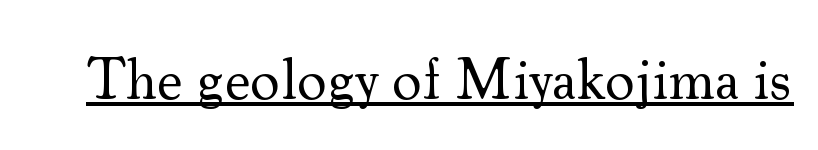
The image shows 59 px regular-weight serif type, upright; set normal letter spacing, underlined; medium stroke contrast and a small x-height.
